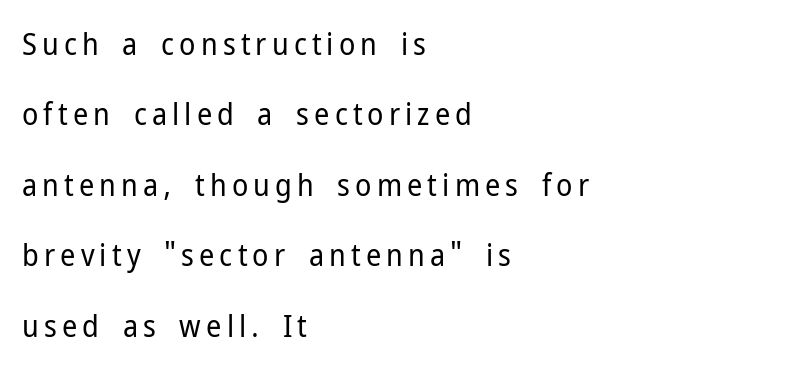
{"serif": "no", "italic": "no", "bold": "no", "weight": "regular", "width": "normal", "stroke_contrast": "low", "x_height": "medium", "monospaced": "no", "underline": "no", "align": "left", "line_spacing": "loose", "line_spacing_ratio": 2.35, "glyph_px": 30}
